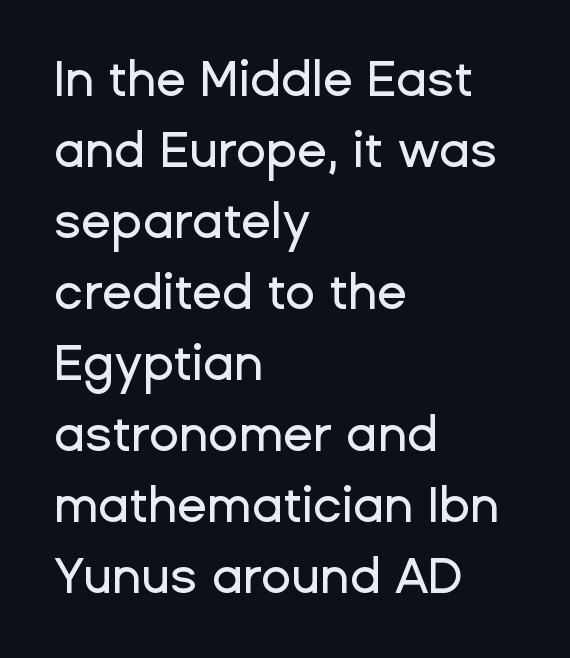
Words appear dense and cohesive because spacing is normal. Every stem runs plumb, perpendicular to the baseline. The characters display no serif detailing; their extremities are plain. These lines are rendered in a variable-pitch font. The ragged edge is on the right, which tells us the setting is flush left.
